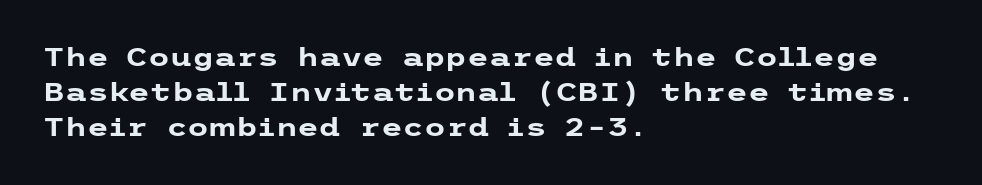
Q: Is the text bold? A: Yes.
Q: Is the text italic (slanted)? A: No, it is upright.
Q: Is the text underlined? A: No.
Q: How is the paragraph aligned? A: Left-aligned.
Q: Is the spacing between letters normal or unusually wide? A: Normal.
Q: Is the spacing between lines tight, normal or loose? A: Normal.
